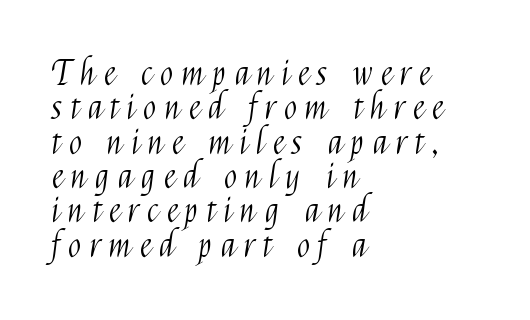
The image shows 34 px light, condensed sans-serif type; set left-aligned, tight line spacing (1.01x), unusually wide letter spacing (+0.26 em), not underlined; medium stroke contrast and a medium x-height.
